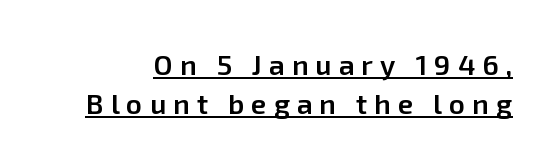
{"serif": "no", "italic": "no", "bold": "semi", "weight": "semibold", "width": "normal", "stroke_contrast": "low", "x_height": "medium", "monospaced": "no", "underline": "yes", "line_spacing": "normal", "line_spacing_ratio": 1.4, "letter_spacing": "wide", "letter_spacing_em": 0.25, "glyph_px": 28}
